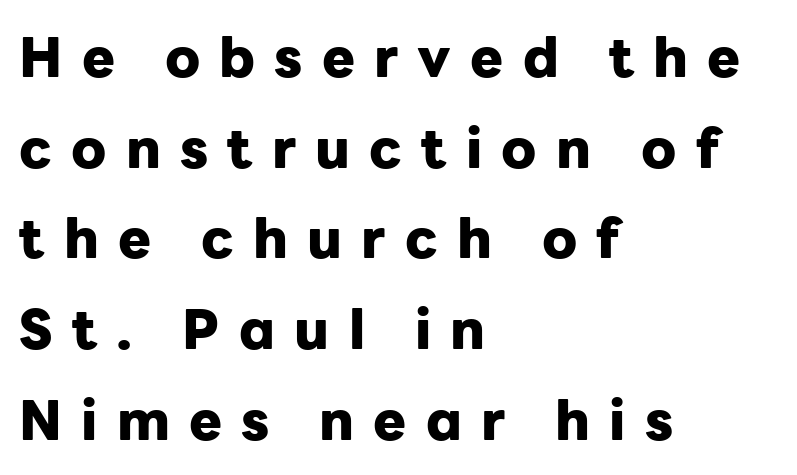
{"serif": "no", "italic": "no", "bold": "yes", "weight": "heavy", "width": "normal", "stroke_contrast": "low", "x_height": "medium", "monospaced": "no", "underline": "no", "align": "left", "line_spacing": "normal", "line_spacing_ratio": 1.65, "letter_spacing": "wide", "letter_spacing_em": 0.35, "glyph_px": 55}
